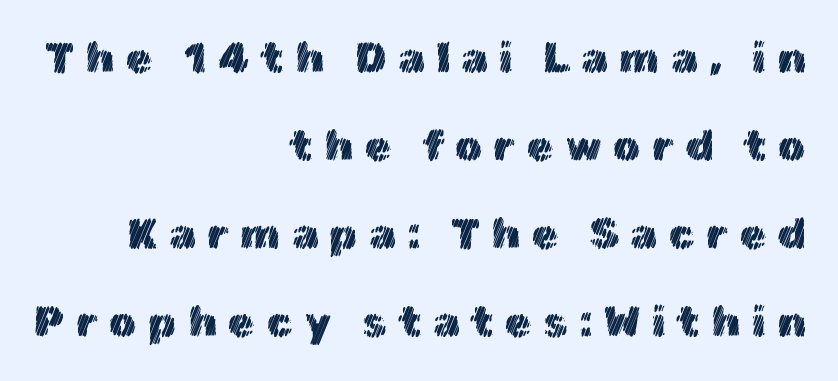
Underlining? Definitely not there. This is the regular roman posture of the typeface. Is this a fixed-width face? No — the glyphs have proportional, varying widths. Observe the wide spacing: letters keep a clear distance from each other. All the whitespace from short lines collects on the left.
